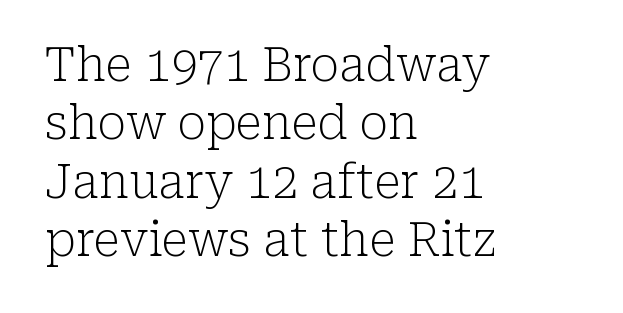
The image shows 47 px light serif type, upright; set left-aligned, line spacing 1.24x, normal letter spacing, not underlined; low stroke contrast and a medium x-height.
